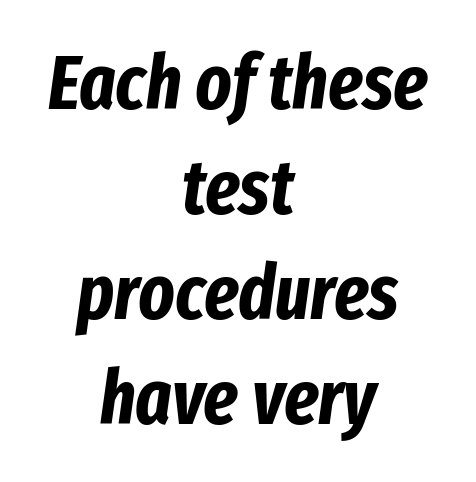
The image shows 76 px bold, condensed type, italic (leaning right); set centered, normal line spacing (1.38x), normal letter spacing, not underlined; low stroke contrast and a medium x-height.
